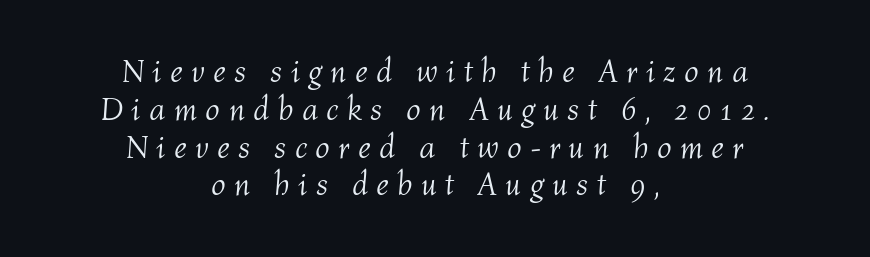
Q: Is the text bold? A: No.
Q: Is the text italic (slanted)? A: Yes, it leans right by about 4 degrees.
Q: Is the text underlined? A: No.
Q: How is the paragraph aligned? A: Centered.
Q: Is the spacing between letters normal or unusually wide? A: Unusually wide.
Q: Width (condensed, normal, or wide)? A: Normal.
Q: Stroke contrast? A: Medium.
Q: x-height? A: Medium.
Q: Monospaced? A: No.
